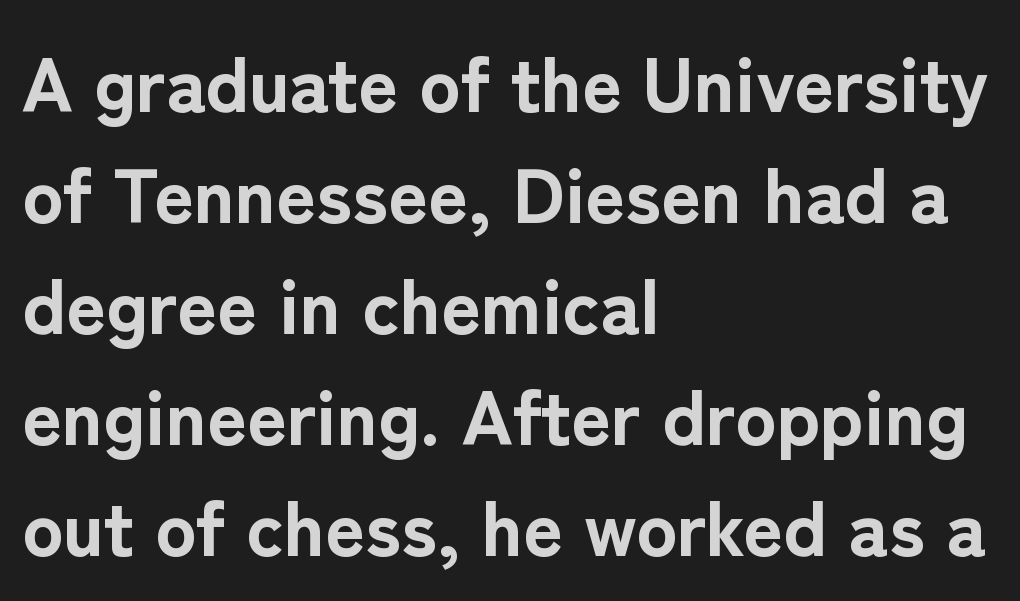
Weight check: bold — yes, fully. The space between consecutive lines is moderate. The letters stand straight up with perfectly vertical stems. The passage shown is not underscored anywhere.
